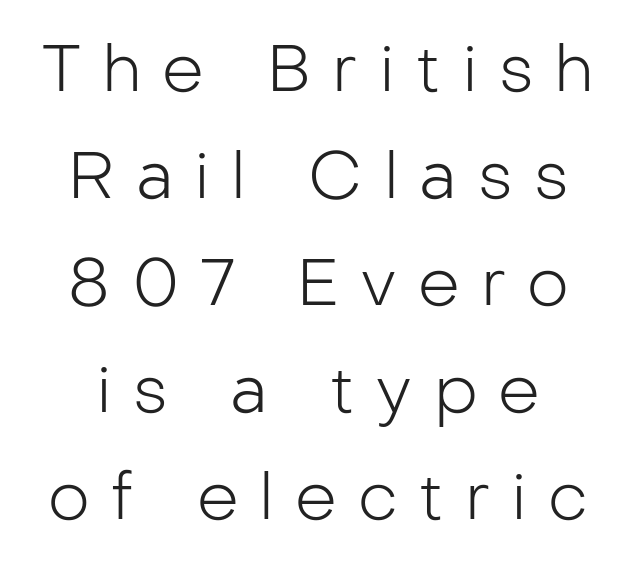
The image shows 66 px light sans-serif type, upright; set normal line spacing (1.62x), unusually wide letter spacing (+0.32 em), not underlined; low stroke contrast and a medium x-height.
